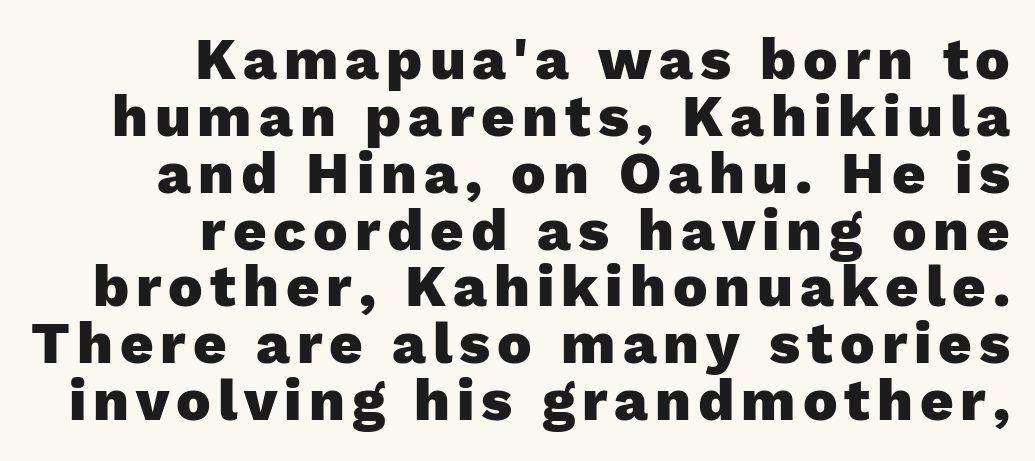
{"serif": "no", "italic": "no", "bold": "yes", "weight": "heavy", "width": "normal", "stroke_contrast": "low", "x_height": "medium", "monospaced": "no", "underline": "no", "align": "right", "line_spacing": "tight", "line_spacing_ratio": 0.98, "glyph_px": 58}
